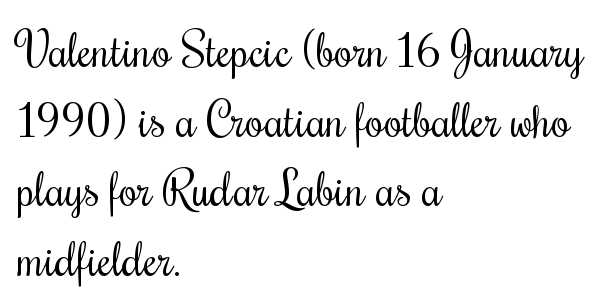
The image shows 47 px regular-weight, condensed serif type; set left-aligned, normal line spacing (1.48x), normal letter spacing, not underlined; medium stroke contrast and a small x-height.
